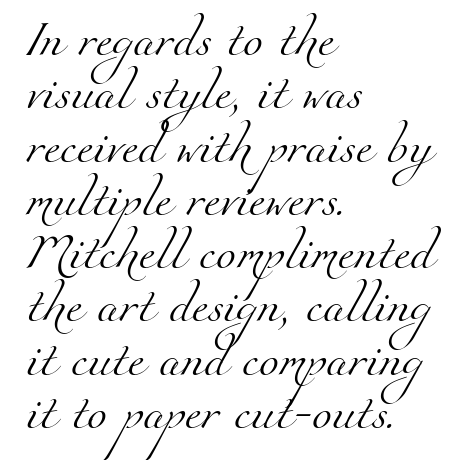
The image shows 36 px light serif type; set left-aligned, normal line spacing (1.48x), normal letter spacing, not underlined; medium stroke contrast and a small x-height.
